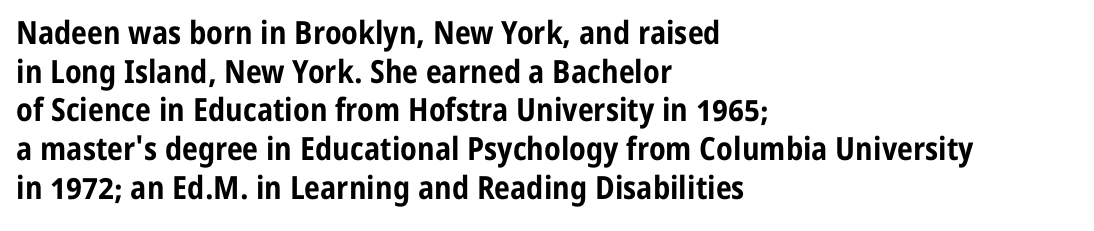
The image shows 32 px bold, condensed sans-serif type, upright; set left-aligned, line spacing 1.21x, normal letter spacing, not underlined; low stroke contrast and a medium x-height.
